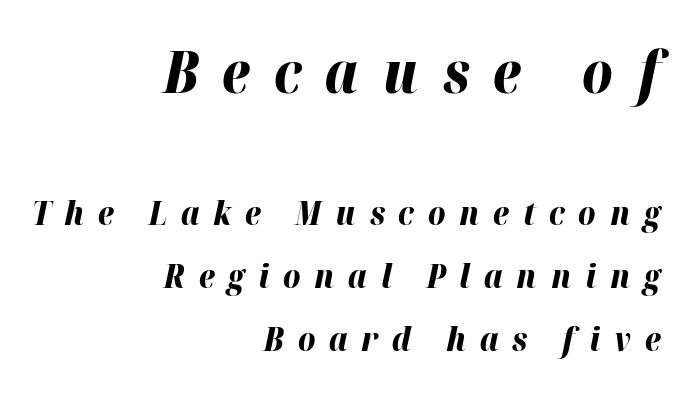
Typesetter's note: full bold, strokes at maximum text heaviness. This layout puts the oversized block above and the modest block below. Descenders hang freely into open space. The specimen reads as italic at a glance. Varying glyph widths throughout — classic text-font behaviour.
